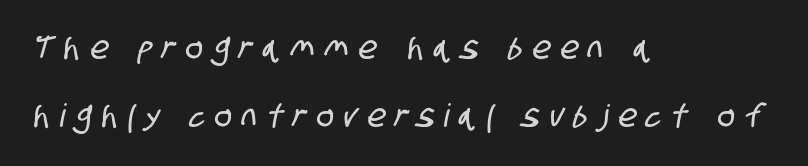
{"serif": "no", "width": "condensed", "stroke_contrast": "low", "x_height": "large", "monospaced": "no", "underline": "no", "align": "left", "line_spacing": "loose", "line_spacing_ratio": 2.14, "letter_spacing": "wide", "letter_spacing_em": 0.32, "glyph_px": 32}
